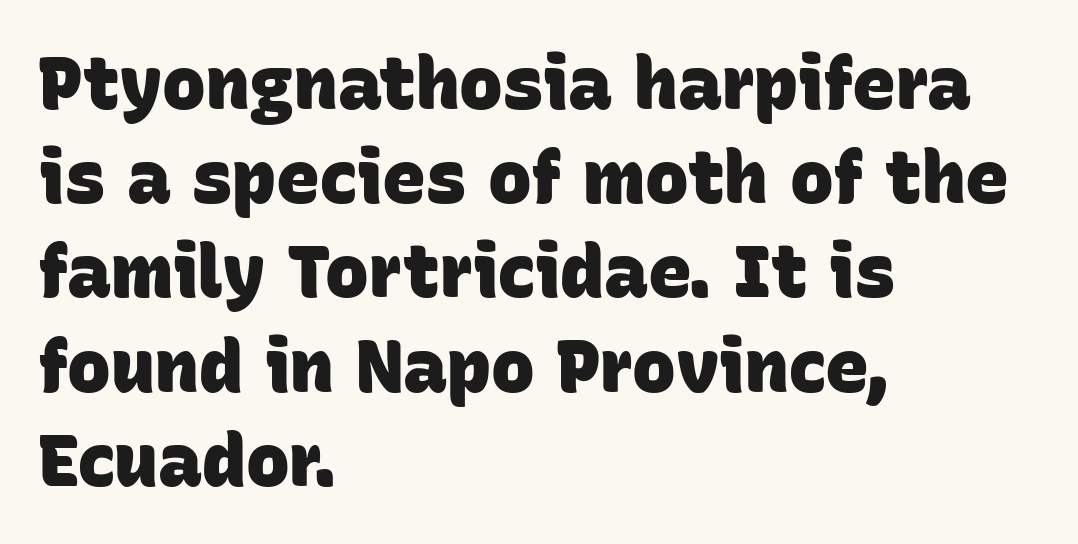
{"serif": "no", "bold": "yes", "weight": "heavy", "width": "normal", "stroke_contrast": "low", "x_height": "large", "monospaced": "no", "underline": "no", "align": "left", "line_spacing": "normal", "line_spacing_ratio": 1.29, "letter_spacing": "normal", "letter_spacing_em": 0.0, "glyph_px": 73}
